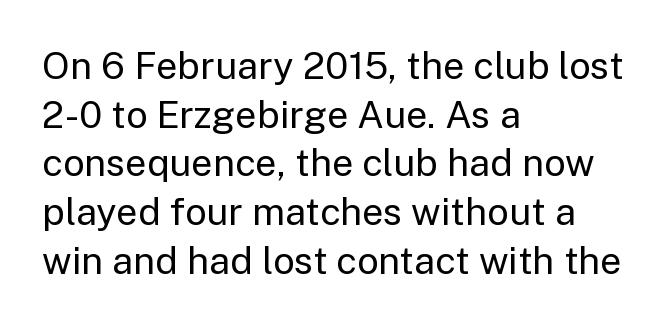
Q: Is the text bold? A: No.
Q: Is the text italic (slanted)? A: No, it is upright.
Q: Is the typeface a serif or a sans-serif typeface? A: Sans-serif.
Q: Is the text underlined? A: No.
Q: How is the paragraph aligned? A: Left-aligned.
Q: Is the spacing between letters normal or unusually wide? A: Normal.
Q: Is the spacing between lines tight, normal or loose? A: Normal.
Q: Width (condensed, normal, or wide)? A: Normal.
Q: Stroke contrast? A: Low.
Q: x-height? A: Medium.
Q: Monospaced? A: No.
